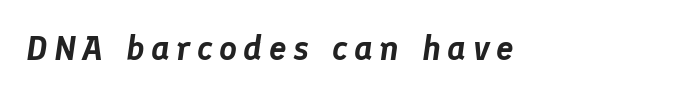
Character widths vary here, with narrow letters taking less room than wide ones. A bare baseline throughout the passage. Italic: yes, the glyphs are oblique.
